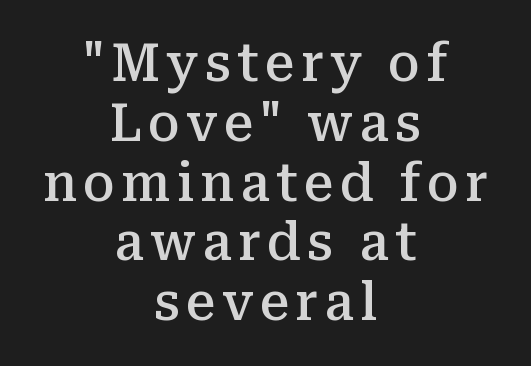
The image shows 52 px semibold serif type, upright; set centered, tight line spacing (1.15x), not underlined; medium stroke contrast and a medium x-height.
